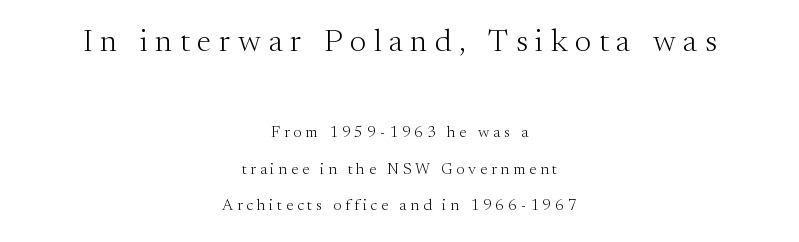
You could not count columns in this text — the font is proportionally spaced. The space directly below the letters is spotless. Words appear elongated and porous because spacing is wide. The passage shown stacks its lines with a broad gap. On a weight scale, this lands at 450 or below. Classification — serif.
